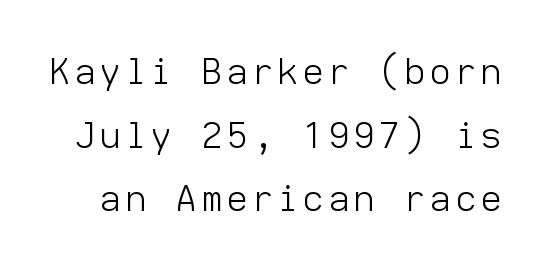
The image shows 35 px light sans-serif type, upright, monospaced; set line spacing 1.82x, not underlined; low stroke contrast and a medium x-height.
